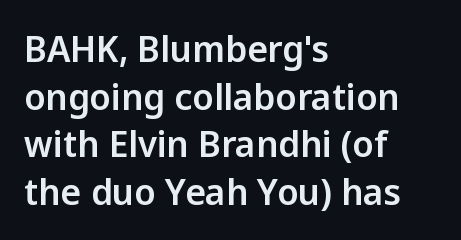
The image shows 35 px sans-serif type, upright; set left-aligned, normal line spacing (1.36x), normal letter spacing, not underlined; low stroke contrast and a medium x-height.
